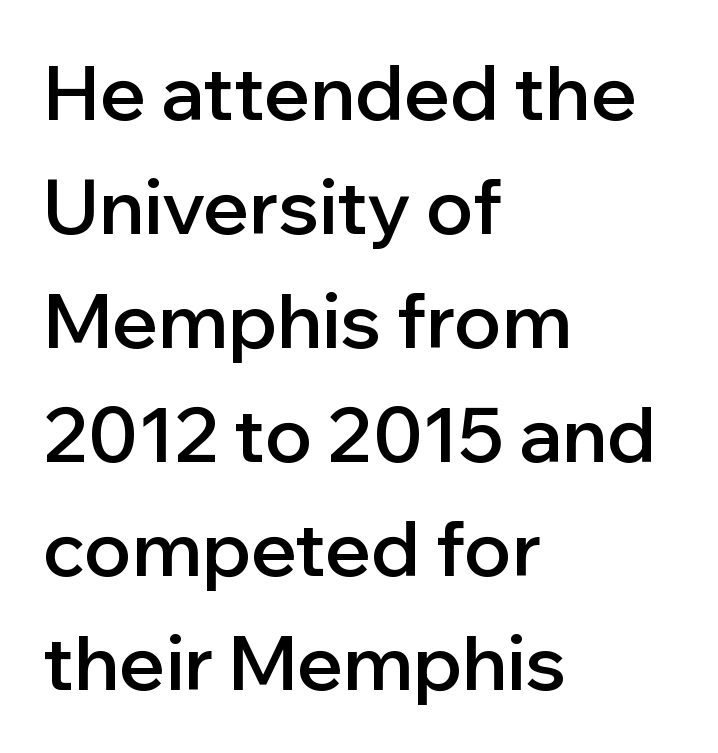
This block has exactly the height ordinary leading produces. Characters remain perfectly vertical along every line. Nope, no serifs anywhere on these letters. You could not count columns in this text — the font is proportionally spaced.
